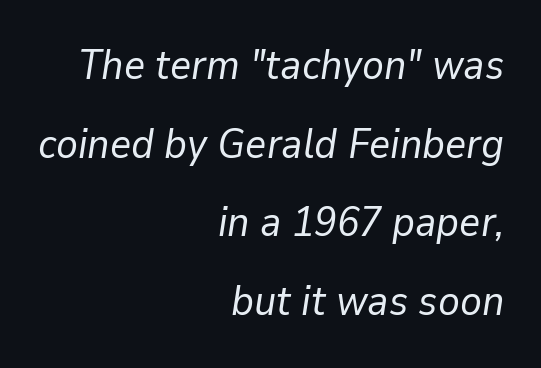
Q: Is the text bold? A: No.
Q: Is the text italic (slanted)? A: Yes, it leans right by about 9 degrees.
Q: Is the text underlined? A: No.
Q: How is the paragraph aligned? A: Right-aligned.
Q: Is the spacing between letters normal or unusually wide? A: Normal.
Q: Is the spacing between lines tight, normal or loose? A: Loose.
Q: Width (condensed, normal, or wide)? A: Normal.
Q: Stroke contrast? A: Low.
Q: x-height? A: Medium.
Q: Monospaced? A: No.
